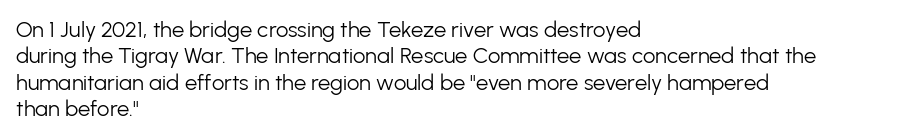
Q: Is the text bold? A: No.
Q: Is the text italic (slanted)? A: No, it is upright.
Q: Is the text underlined? A: No.
Q: How is the paragraph aligned? A: Left-aligned.
Q: Is the spacing between letters normal or unusually wide? A: Normal.
